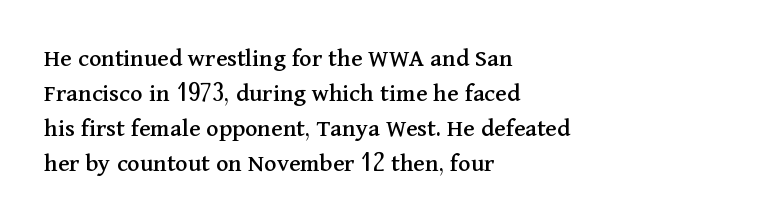
The image shows 26 px text type, upright; set left-aligned, normal line spacing (1.34x), normal letter spacing, not underlined.
